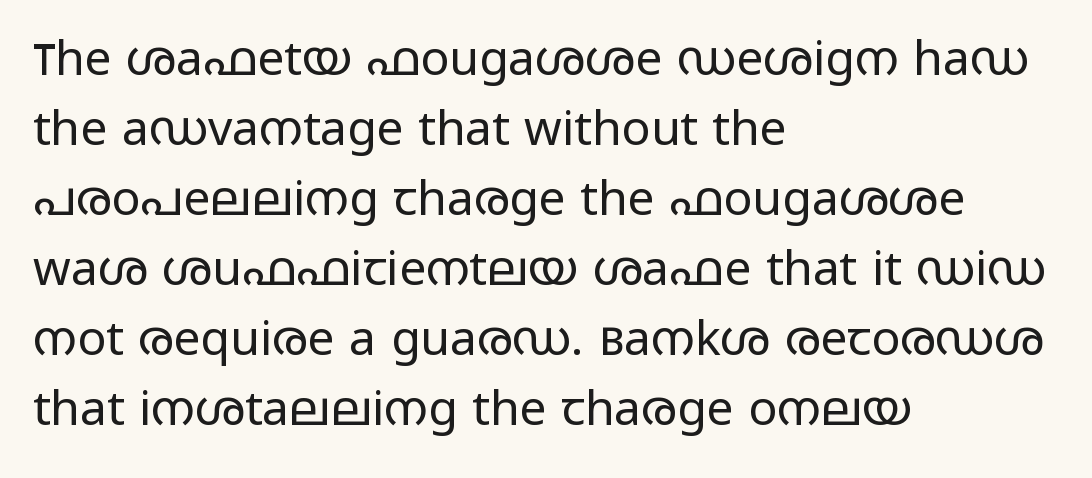
Vertical spacing — default. The passage shown has conventional tracking throughout. To sum up the face: it is a sans, with no serifs. Notice how the stems are strictly vertical — no italics here.
